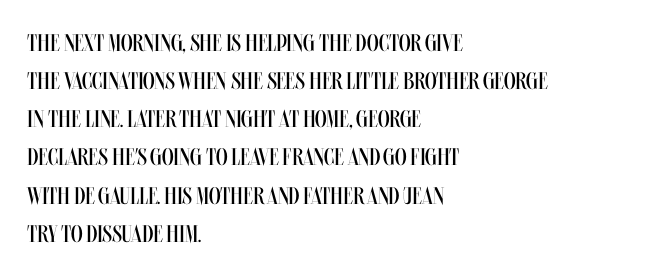
Q: Is the text bold? A: No.
Q: Is the text italic (slanted)? A: No, it is upright.
Q: Is the text underlined? A: No.
Q: How is the paragraph aligned? A: Left-aligned.
Q: Is the spacing between letters normal or unusually wide? A: Normal.
Q: Is the spacing between lines tight, normal or loose? A: Normal.
